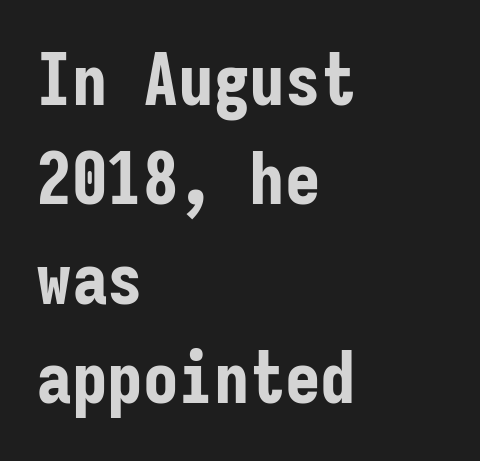
Q: Is the text bold? A: Yes.
Q: Is the text italic (slanted)? A: No, it is upright.
Q: Is the typeface a serif or a sans-serif typeface? A: Sans-serif.
Q: Is the text underlined? A: No.
Q: How is the paragraph aligned? A: Left-aligned.
Q: Is the spacing between letters normal or unusually wide? A: Normal.
Q: Is the spacing between lines tight, normal or loose? A: Normal.
Q: Width (condensed, normal, or wide)? A: Condensed.
Q: Stroke contrast? A: Low.
Q: x-height? A: Medium.
Q: Monospaced? A: Yes.
